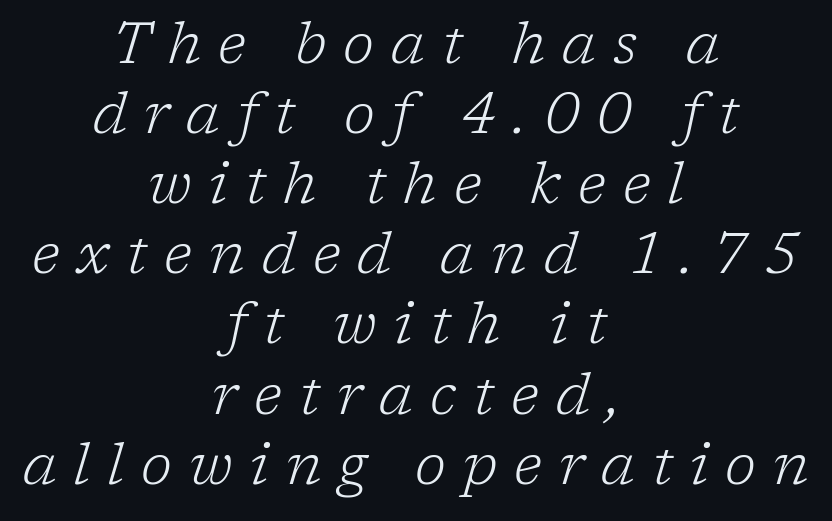
{"serif": "yes", "italic": "yes", "lean": "right", "slant_degrees": 17, "bold": "no", "weight": "light", "width": "normal", "stroke_contrast": "low", "x_height": "medium", "monospaced": "no", "underline": "no", "align": "center", "line_spacing_ratio": 1.23, "letter_spacing": "wide", "letter_spacing_em": 0.3, "glyph_px": 57}
